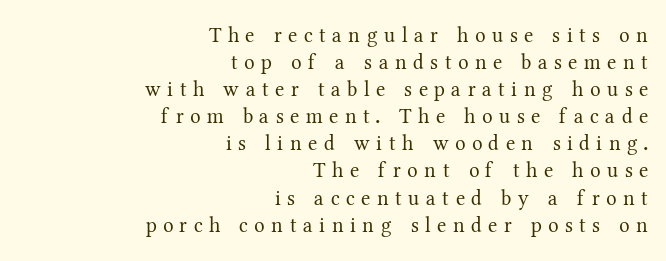
Successive baselines arrive at the customary interval. The rendering anchors every line to the right-hand side. Tall strokes in this sample are plumb rather than angled. The face used here is rendered with a markedly widened letterfit.
